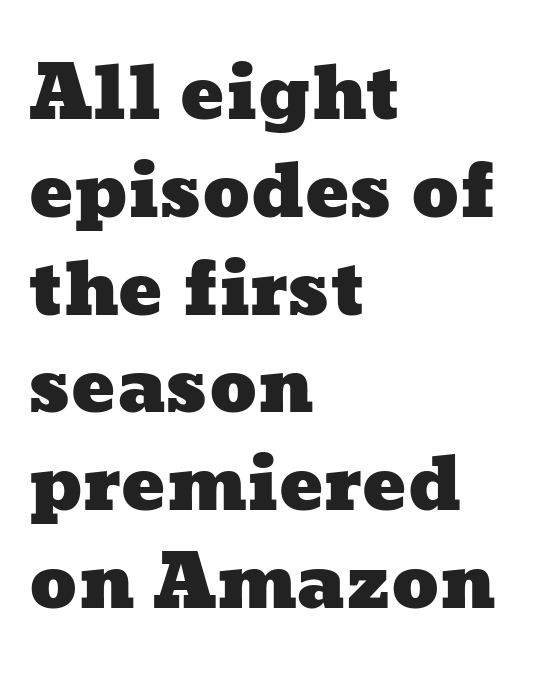
Honestly, the letter spacing is just normal — you wouldn't notice it. The block of text has a typical density, with ordinary space between rows. The setting favours the left margin, as ordinary paragraphs usually do. Nobody drew a line under any word here.
